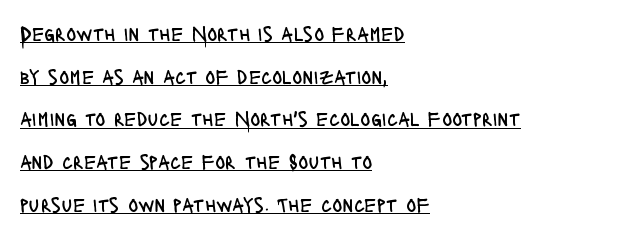
Q: Is the text bold? A: No.
Q: Is the text italic (slanted)? A: No, it is upright.
Q: Is the text underlined? A: Yes.
Q: How is the paragraph aligned? A: Left-aligned.
Q: Is the spacing between letters normal or unusually wide? A: Normal.
Q: Is the spacing between lines tight, normal or loose? A: Loose.
